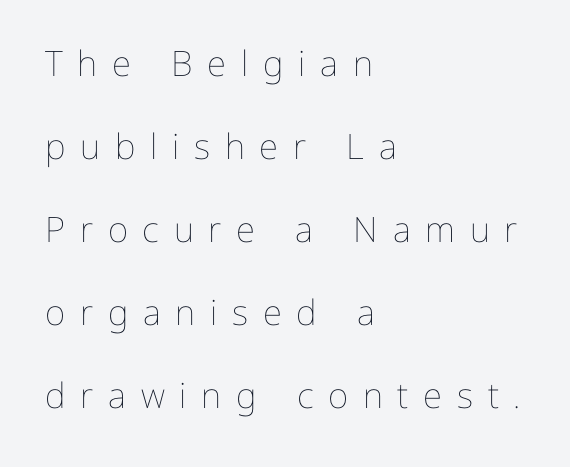
Q: Is the text bold? A: No.
Q: Is the text italic (slanted)? A: No, it is upright.
Q: Is the text underlined? A: No.
Q: How is the paragraph aligned? A: Left-aligned.
Q: Is the spacing between letters normal or unusually wide? A: Unusually wide.
Q: Is the spacing between lines tight, normal or loose? A: Loose.
Q: Width (condensed, normal, or wide)? A: Normal.
Q: Stroke contrast? A: Low.
Q: x-height? A: Medium.
Q: Monospaced? A: No.
